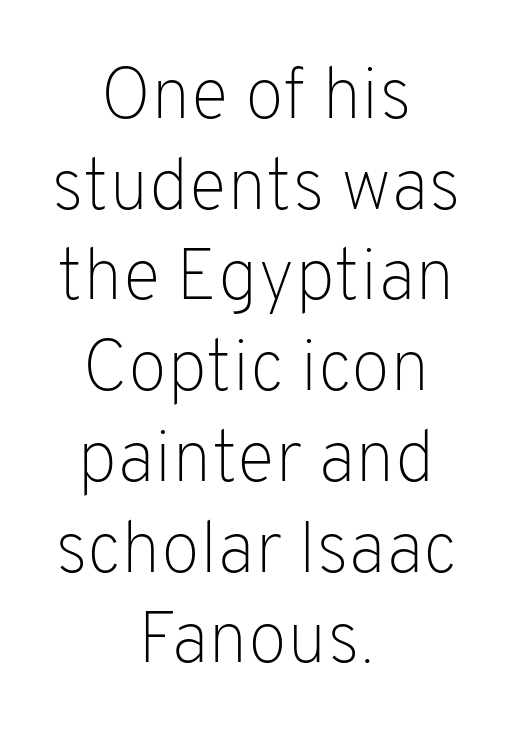
The image shows 72 px light sans-serif type, upright; set centered, normal line spacing (1.26x), normal letter spacing, not underlined; low stroke contrast and a medium x-height.
